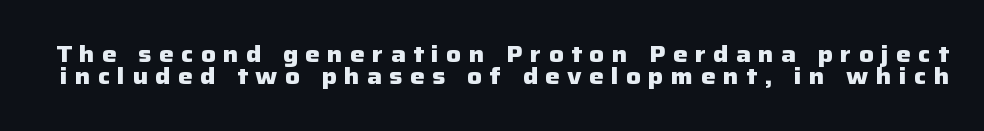
{"italic": "no", "bold": "yes", "underline": "no", "line_spacing": "tight", "line_spacing_ratio": 0.97, "letter_spacing": "wide", "letter_spacing_em": 0.32, "glyph_px": 23}
